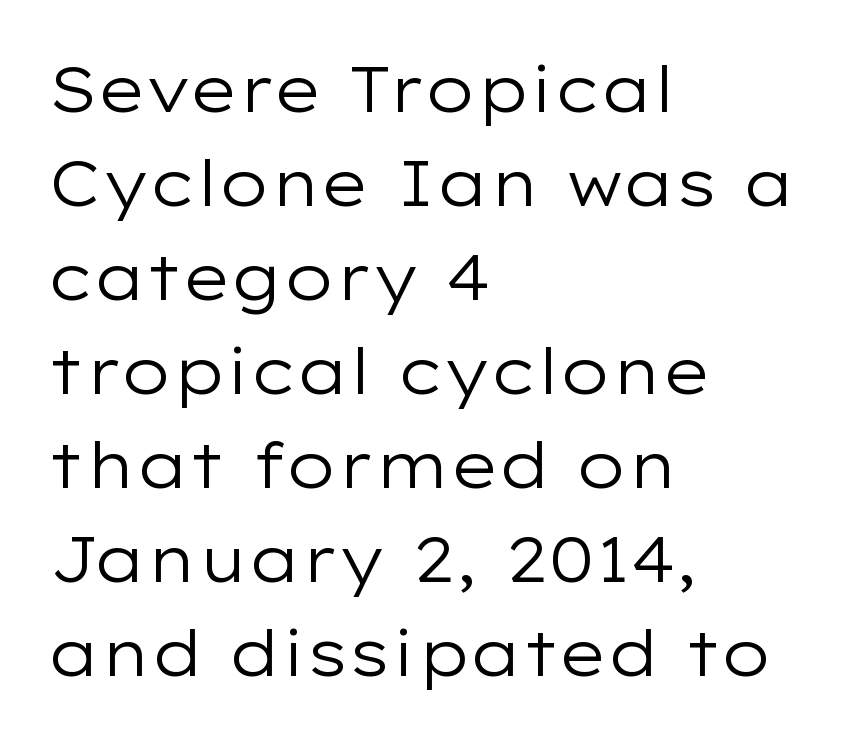
The image shows 64 px regular-weight, wide sans-serif type, upright; set left-aligned, normal line spacing (1.47x), normal letter spacing, not underlined; low stroke contrast and a medium x-height.
